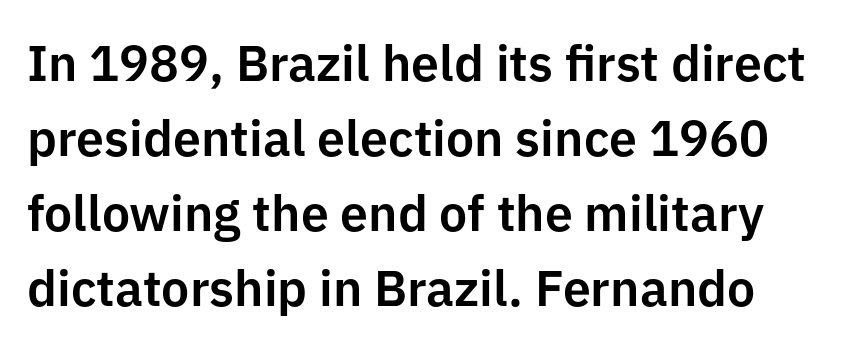
Do the characters align in a grid? No, the font is proportional. Characters follow at the spacing the type designer built in. Leading: standard. Bare-footed words on every line.
